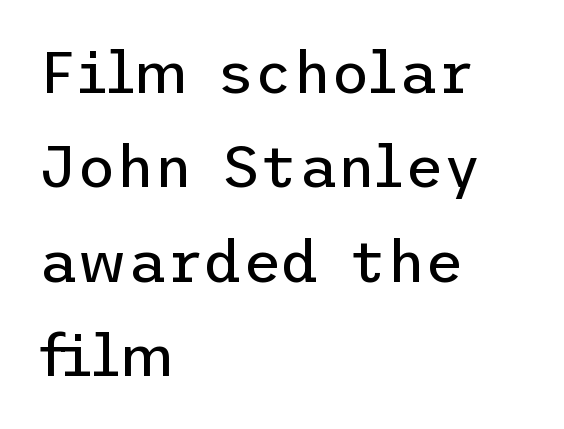
Q: Is the text bold? A: No.
Q: Is the text italic (slanted)? A: No, it is upright.
Q: Is the typeface a serif or a sans-serif typeface? A: Sans-serif.
Q: Is the text underlined? A: No.
Q: How is the paragraph aligned? A: Left-aligned.
Q: Is the spacing between letters normal or unusually wide? A: Normal.
Q: Is the spacing between lines tight, normal or loose? A: Normal.
Q: Width (condensed, normal, or wide)? A: Normal.
Q: Stroke contrast? A: Low.
Q: x-height? A: Medium.
